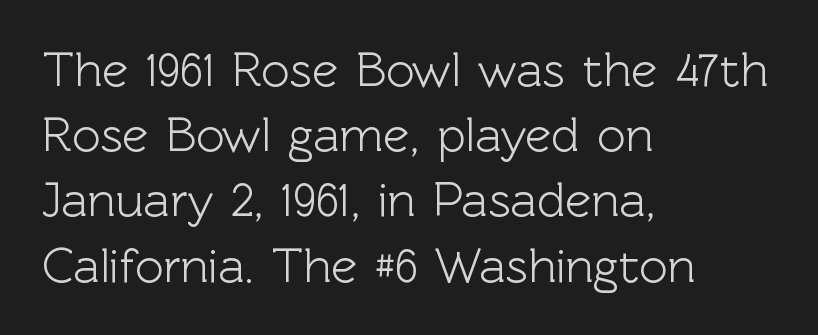
Q: Is the text italic (slanted)? A: No, it is upright.
Q: Is the typeface a serif or a sans-serif typeface? A: Sans-serif.
Q: Is the text underlined? A: No.
Q: How is the paragraph aligned? A: Left-aligned.
Q: Is the spacing between letters normal or unusually wide? A: Normal.
Q: Is the spacing between lines tight, normal or loose? A: Normal.
Q: Width (condensed, normal, or wide)? A: Normal.
Q: x-height? A: Medium.
Q: Monospaced? A: No.
